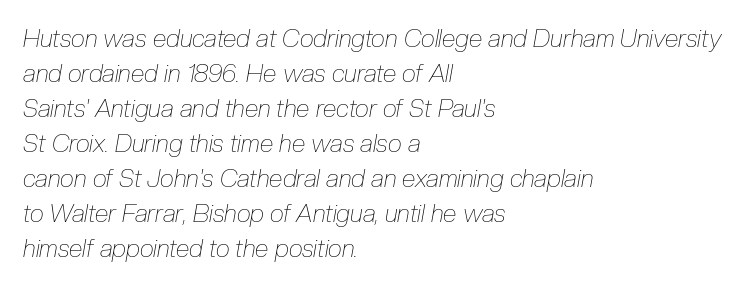
The image shows 25 px text type, italic (leaning right); set left-aligned, normal line spacing (1.4x), normal letter spacing, not underlined.
